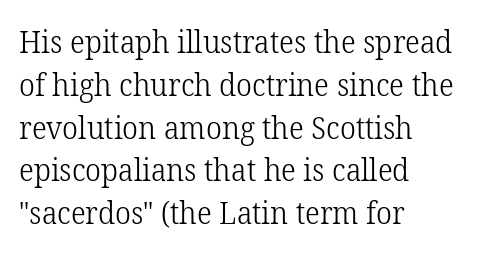
{"serif": "yes", "italic": "no", "bold": "no", "weight": "light", "width": "normal", "stroke_contrast": "low", "x_height": "medium", "monospaced": "no", "underline": "no", "align": "left", "line_spacing": "normal", "line_spacing_ratio": 1.38, "letter_spacing": "normal", "letter_spacing_em": 0.0, "glyph_px": 31}
